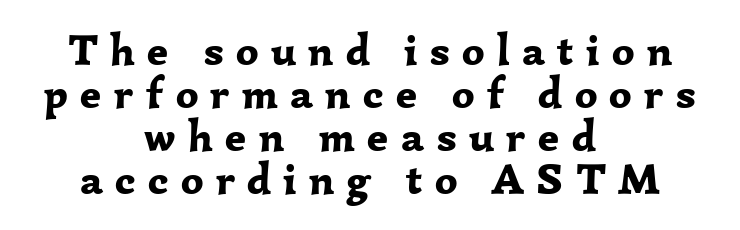
Q: Is the text bold? A: Yes.
Q: Is the text italic (slanted)? A: No, it is upright.
Q: Is the typeface a serif or a sans-serif typeface? A: Serif.
Q: Is the text underlined? A: No.
Q: How is the paragraph aligned? A: Centered.
Q: Is the spacing between letters normal or unusually wide? A: Unusually wide.
Q: Is the spacing between lines tight, normal or loose? A: Tight.
Q: Width (condensed, normal, or wide)? A: Normal.
Q: Stroke contrast? A: Low.
Q: x-height? A: Medium.
Q: Monospaced? A: No.
